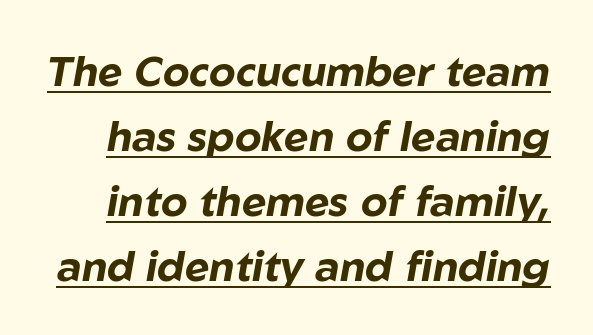
The image shows 42 px bold type, italic (leaning right); set normal line spacing (1.55x), normal letter spacing, underlined; low stroke contrast and a medium x-height.
